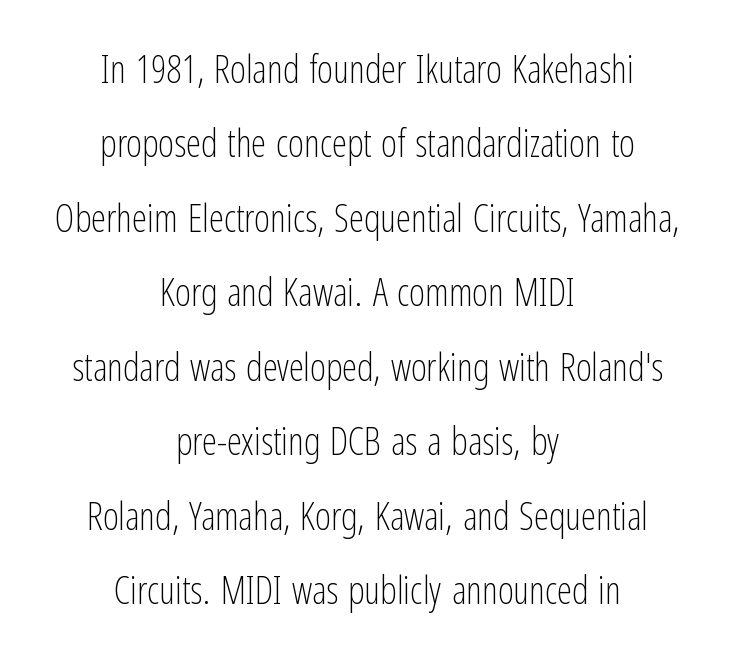
{"serif": "no", "italic": "no", "bold": "no", "weight": "light", "width": "condensed", "stroke_contrast": "low", "x_height": "medium", "monospaced": "no", "underline": "no", "align": "center", "line_spacing": "loose", "line_spacing_ratio": 1.96, "letter_spacing": "normal", "letter_spacing_em": 0.0, "glyph_px": 38}
